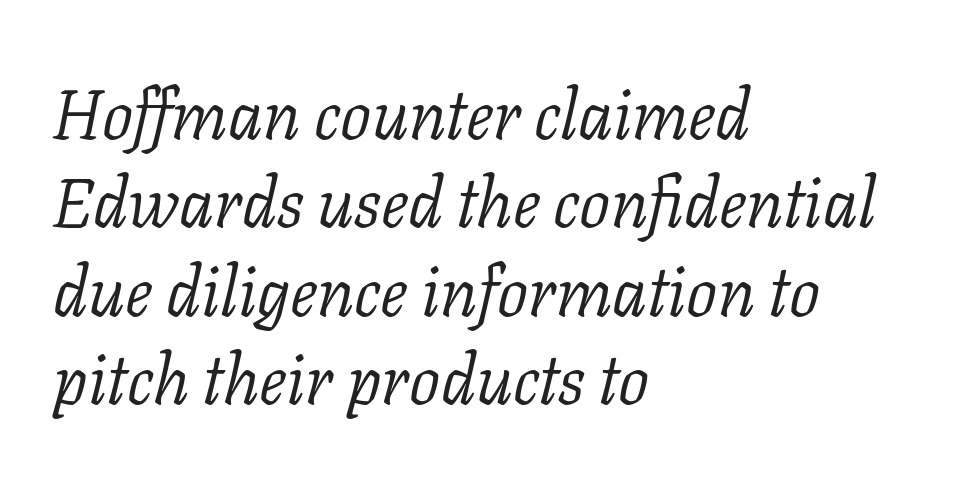
The image shows 69 px light serif type, italic (leaning right); set left-aligned, normal line spacing (1.28x), normal letter spacing, not underlined; low stroke contrast and a medium x-height.
